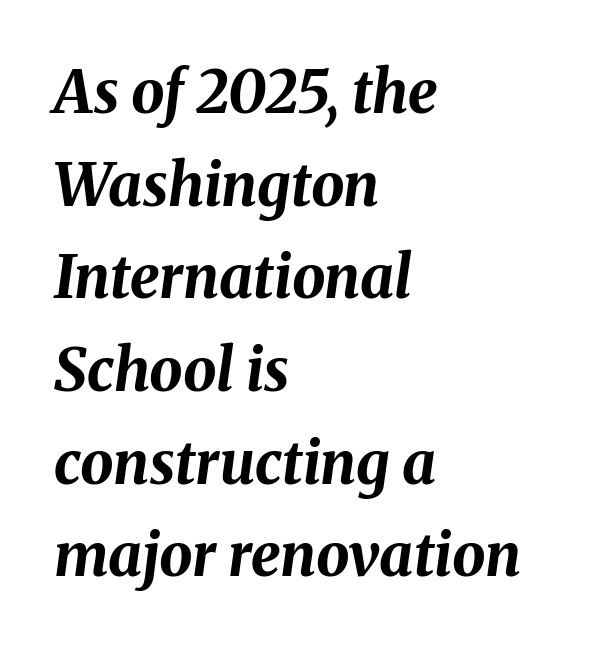
Q: Is the text bold? A: Yes.
Q: Is the text italic (slanted)? A: Yes, it leans right by about 8 degrees.
Q: Is the text underlined? A: No.
Q: How is the paragraph aligned? A: Left-aligned.
Q: Is the spacing between letters normal or unusually wide? A: Normal.
Q: Is the spacing between lines tight, normal or loose? A: Normal.
Q: Width (condensed, normal, or wide)? A: Normal.
Q: Stroke contrast? A: Medium.
Q: x-height? A: Medium.
Q: Monospaced? A: No.
